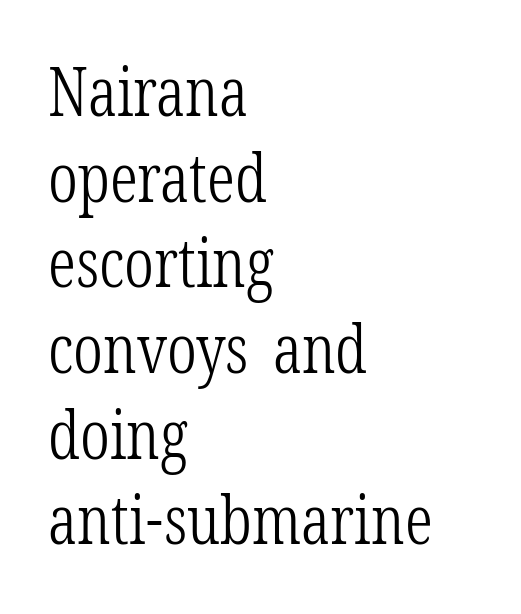
The image shows 68 px light, condensed serif type, upright; set left-aligned, normal line spacing (1.26x), normal letter spacing, not underlined; low stroke contrast and a medium x-height.
